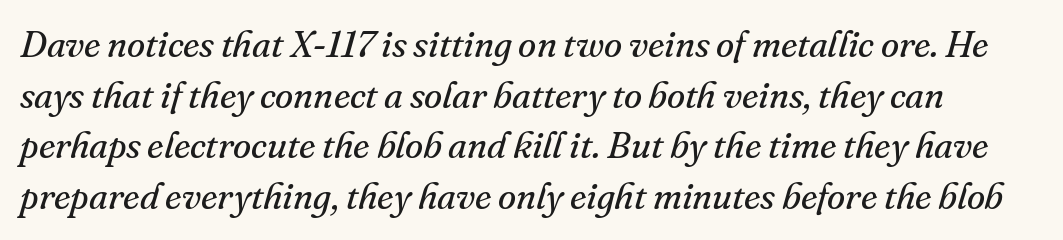
Note: serifs present on the glyphs. The letters advance in unequal steps, a hallmark of proportional type. Check the space under the baseline: it is left empty. Line spacing here is normal.
